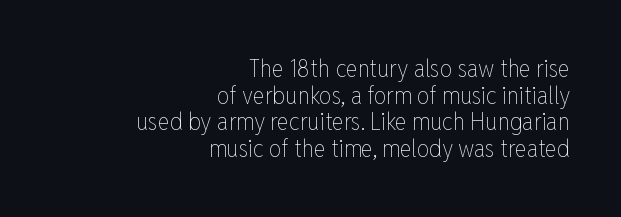
{"italic": "no", "bold": "no", "underline": "no", "align": "right", "line_spacing": "tight", "line_spacing_ratio": 1.07, "letter_spacing": "normal", "letter_spacing_em": 0.0, "glyph_px": 25}
